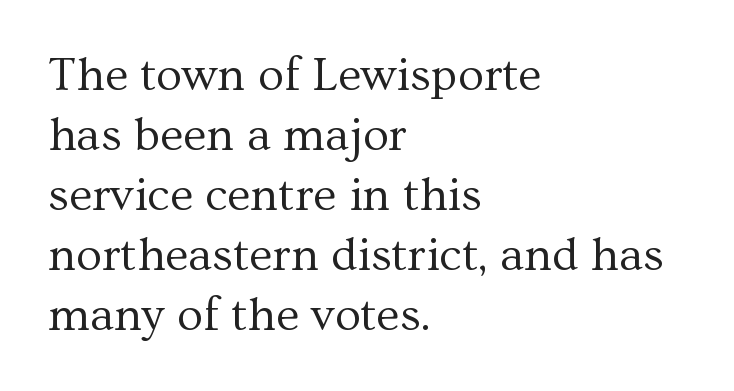
{"serif": "yes", "italic": "no", "bold": "no", "weight": "regular", "width": "normal", "stroke_contrast": "medium", "x_height": "medium", "monospaced": "no", "underline": "no", "align": "left", "line_spacing": "normal", "line_spacing_ratio": 1.25, "letter_spacing": "normal", "letter_spacing_em": 0.0, "glyph_px": 48}
